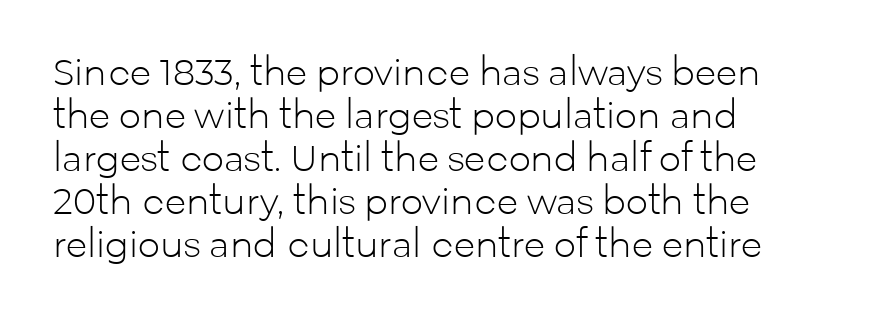
Q: Is the text bold? A: No.
Q: Is the text italic (slanted)? A: No, it is upright.
Q: Is the typeface a serif or a sans-serif typeface? A: Sans-serif.
Q: Is the text underlined? A: No.
Q: How is the paragraph aligned? A: Left-aligned.
Q: Is the spacing between letters normal or unusually wide? A: Normal.
Q: Width (condensed, normal, or wide)? A: Normal.
Q: Stroke contrast? A: Low.
Q: x-height? A: Medium.
Q: Monospaced? A: No.
